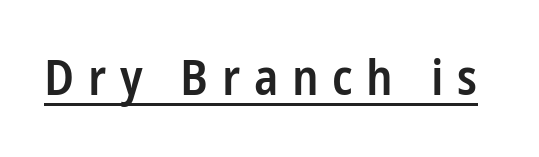
Q: Is the text bold? A: Semi-bold.
Q: Is the text italic (slanted)? A: No, it is upright.
Q: Is the typeface a serif or a sans-serif typeface? A: Sans-serif.
Q: Is the text underlined? A: Yes.
Q: Is the spacing between letters normal or unusually wide? A: Unusually wide.
Q: Width (condensed, normal, or wide)? A: Condensed.
Q: Stroke contrast? A: Low.
Q: x-height? A: Medium.
Q: Monospaced? A: No.
